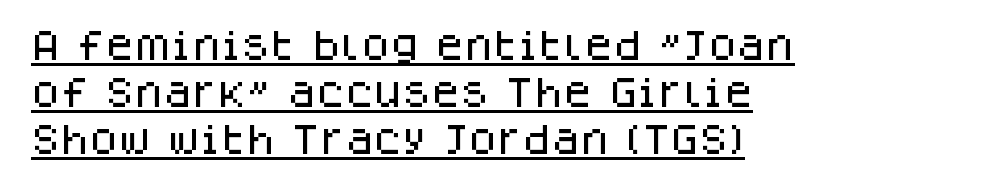
The passage shown is typed in a proportional face where columns would drift. Leading matches the norm, producing a regular column. This is the regular roman posture of the typeface. Honestly, the underline is the first thing you notice here.
